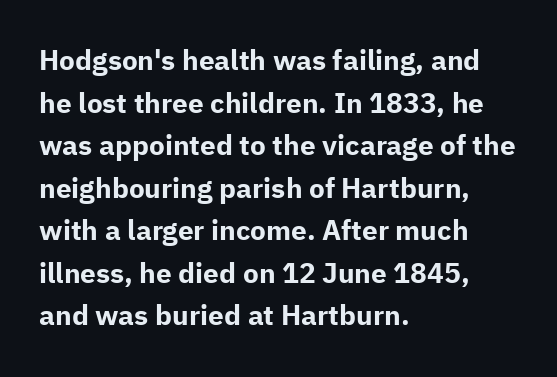
Q: Is the text bold? A: Yes.
Q: Is the text italic (slanted)? A: No, it is upright.
Q: Is the typeface a serif or a sans-serif typeface? A: Sans-serif.
Q: Is the text underlined? A: No.
Q: How is the paragraph aligned? A: Left-aligned.
Q: Is the spacing between letters normal or unusually wide? A: Normal.
Q: Is the spacing between lines tight, normal or loose? A: Normal.
Q: Width (condensed, normal, or wide)? A: Normal.
Q: Stroke contrast? A: Low.
Q: x-height? A: Medium.
Q: Monospaced? A: No.
